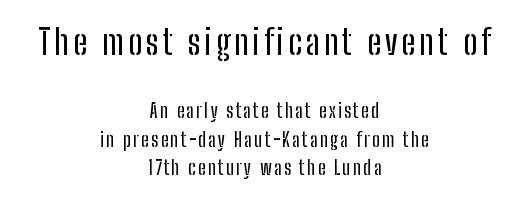
The image shows 34 px condensed sans-serif type, upright; set centered, normal line spacing (1.5x), not underlined; the first (top) block is 1.79x larger; low stroke contrast and a medium x-height.
